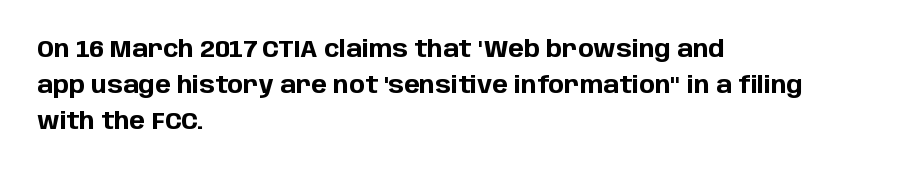
Q: Is the text bold? A: Yes.
Q: Is the text italic (slanted)? A: No, it is upright.
Q: Is the text underlined? A: No.
Q: How is the paragraph aligned? A: Left-aligned.
Q: Is the spacing between letters normal or unusually wide? A: Normal.
Q: Is the spacing between lines tight, normal or loose? A: Normal.
